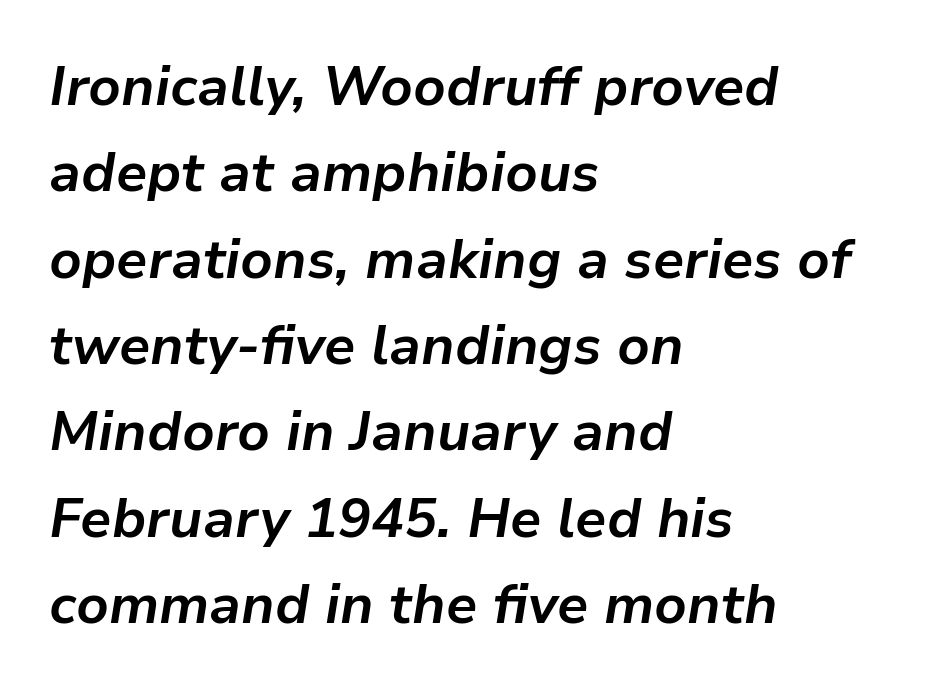
Clear beneath every line of the passage. What's the leading like? Ordinary, nothing unusual. The rendering anchors every line to the left-hand side. Note the varied advance widths — an 'i' is clearly narrower than an 'm'. Yep, that's italic — everything's leaning. Students, note that the glyphs here touch the page at normal intervals.
